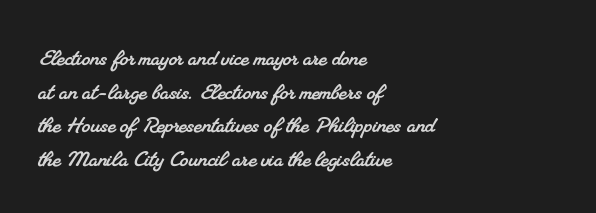
Q: Is the text underlined? A: No.
Q: How is the paragraph aligned? A: Left-aligned.
Q: Is the spacing between letters normal or unusually wide? A: Normal.
Q: Is the spacing between lines tight, normal or loose? A: Normal.
